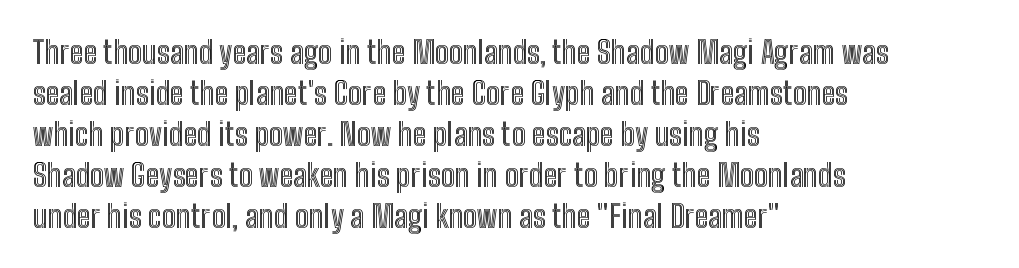
The lettering holds an erect, upright posture throughout. The compositor pushed each line to the left boundary. The letters sit at their default tracking, neither squeezed nor spread. Honestly, the row spacing looks completely unremarkable. Glance below the letters and you will spot only blank space. Note the varied advance widths — an 'i' is clearly narrower than an 'm'.
